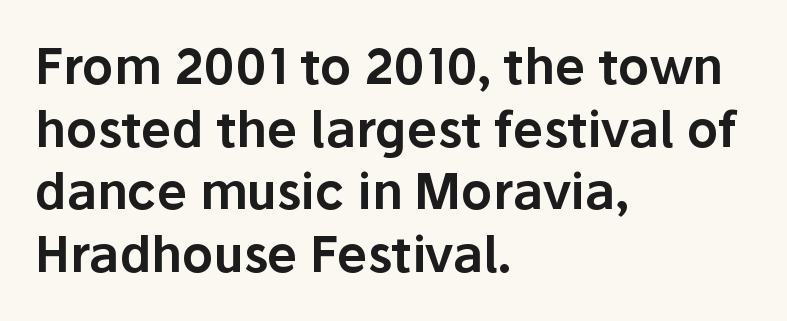
The passage shown is typeset with a sans-serif family. The foot of each line stays bare and open. Character widths vary here, with narrow letters taking less room than wide ones. The lettering holds an erect, upright posture throughout. Honestly, the letter spacing is just normal — you wouldn't notice it.
